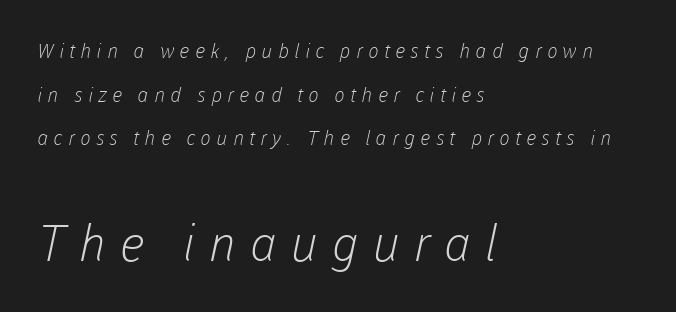
{"serif": "no", "bold": "no", "weight": "light", "width": "normal", "stroke_contrast": "low", "x_height": "medium", "monospaced": "no", "underline": "no", "align": "left", "line_spacing": "loose", "line_spacing_ratio": 2.18, "letter_spacing": "wide", "letter_spacing_em": 0.27, "larger_block": "second", "size_ratio": 2.5, "glyph_px": 50}
